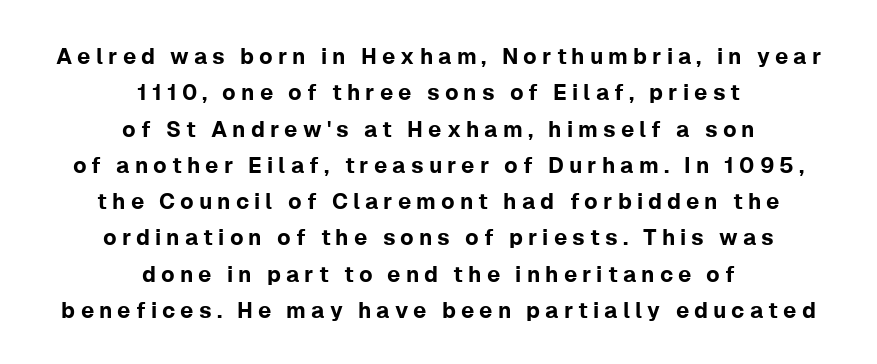
Q: Is the text italic (slanted)? A: No, it is upright.
Q: Is the text underlined? A: No.
Q: How is the paragraph aligned? A: Centered.
Q: Is the spacing between letters normal or unusually wide? A: Unusually wide.
Q: Is the spacing between lines tight, normal or loose? A: Normal.
